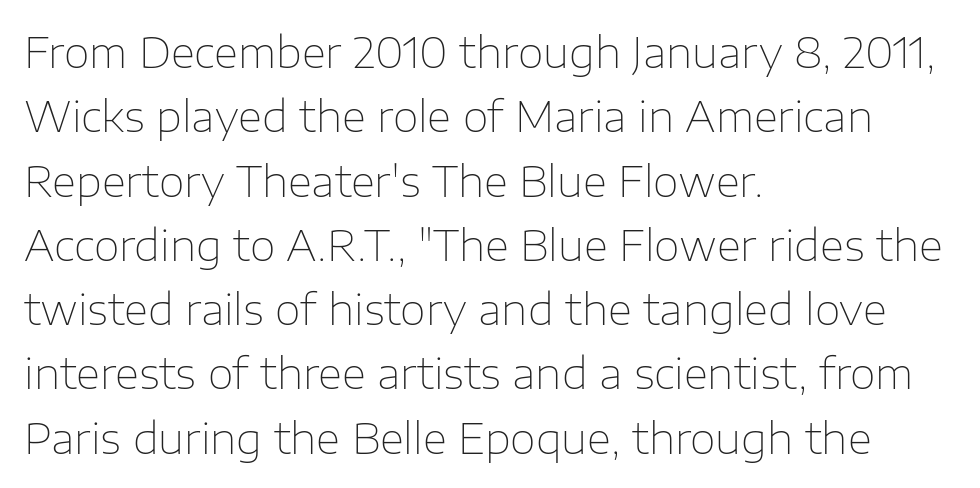
{"serif": "no", "italic": "no", "bold": "no", "weight": "thin", "width": "normal", "stroke_contrast": "low", "x_height": "medium", "monospaced": "no", "underline": "no", "align": "left", "line_spacing": "normal", "line_spacing_ratio": 1.53, "letter_spacing": "normal", "letter_spacing_em": 0.0, "glyph_px": 42}
